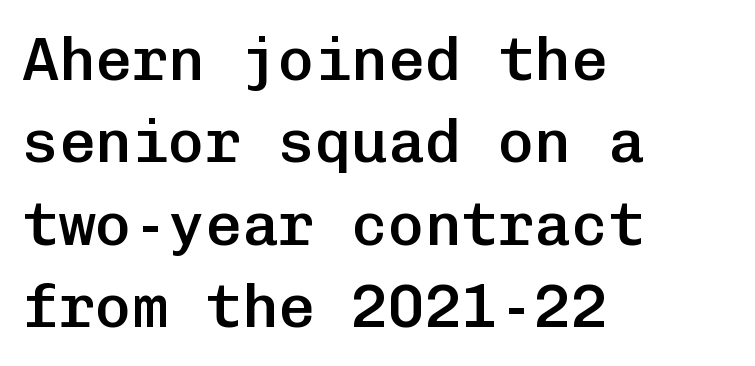
{"serif": "no", "italic": "no", "bold": "semi", "weight": "semibold", "width": "normal", "stroke_contrast": "low", "x_height": "medium", "monospaced": "yes", "underline": "no", "align": "left", "line_spacing": "normal", "line_spacing_ratio": 1.35, "letter_spacing": "normal", "letter_spacing_em": 0.0, "glyph_px": 61}
